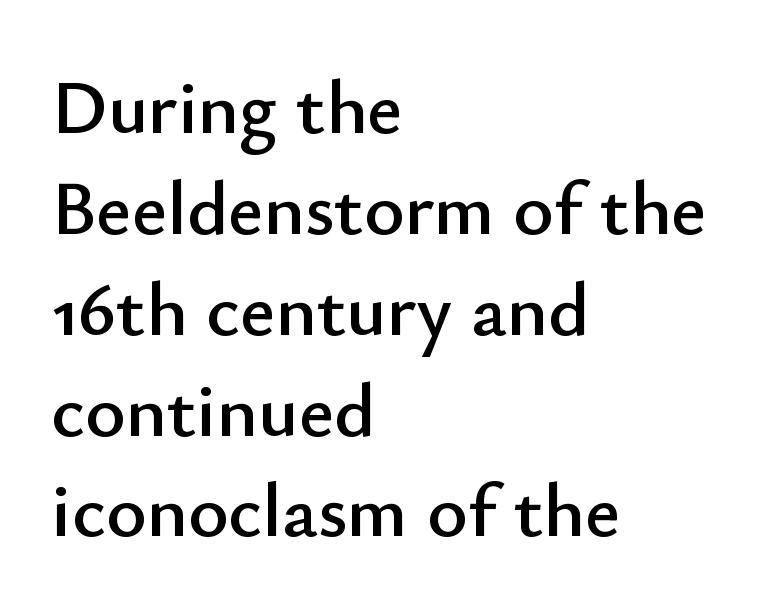
Q: Is the text italic (slanted)? A: No, it is upright.
Q: Is the typeface a serif or a sans-serif typeface? A: Sans-serif.
Q: Is the text underlined? A: No.
Q: How is the paragraph aligned? A: Left-aligned.
Q: Is the spacing between letters normal or unusually wide? A: Normal.
Q: Is the spacing between lines tight, normal or loose? A: Normal.
Q: Width (condensed, normal, or wide)? A: Normal.
Q: Stroke contrast? A: Low.
Q: x-height? A: Small.
Q: Monospaced? A: No.
